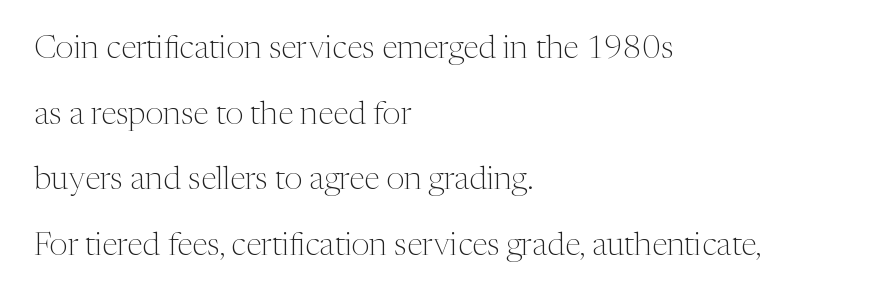
Q: Is the text bold? A: No.
Q: Is the text italic (slanted)? A: No, it is upright.
Q: Is the typeface a serif or a sans-serif typeface? A: Serif.
Q: Is the text underlined? A: No.
Q: How is the paragraph aligned? A: Left-aligned.
Q: Is the spacing between letters normal or unusually wide? A: Normal.
Q: Is the spacing between lines tight, normal or loose? A: Loose.
Q: Width (condensed, normal, or wide)? A: Normal.
Q: Stroke contrast? A: Medium.
Q: x-height? A: Medium.
Q: Monospaced? A: No.
